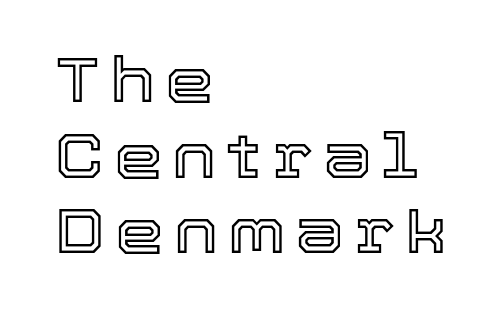
The words here are not underlined. Each letter keeps its own natural width here, so spacing adapts to shape. This rendering uses left alignment, leaving the right contour irregular. Italic? Not at all — the glyphs are vertical.
